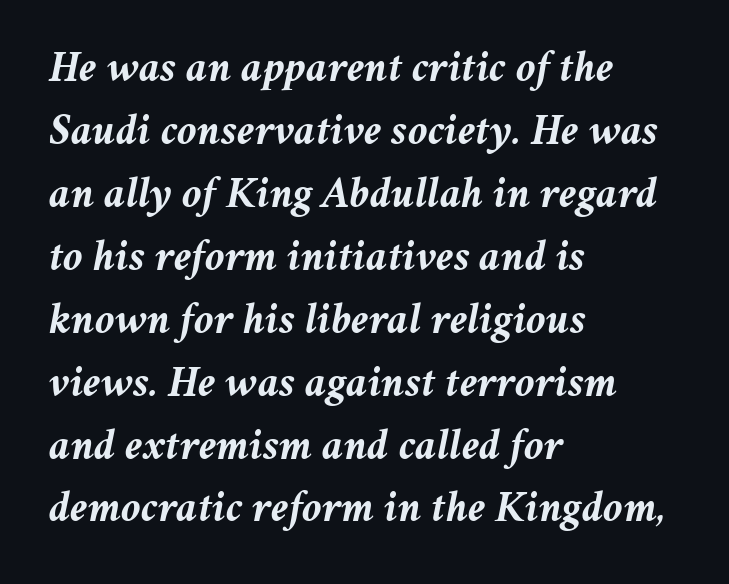
You'd pick this weight for a headline — it's a proper bold. Left-aligned paragraph, ragged on the right. Each new line begins a customary step beneath the previous one. The space directly below the letters is spotless.
